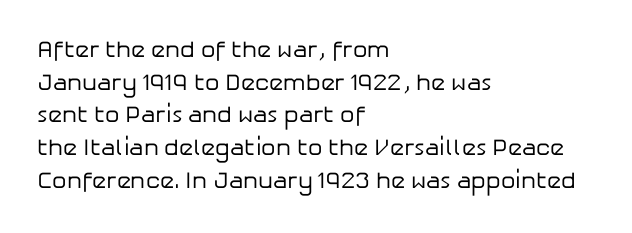
Characters follow at the spacing the type designer built in. The letterforms sit at book weight or below. Rendered with straight, roman letterforms. The rows are spaced the way most documents space them. The strip under each line holds only bare page.
